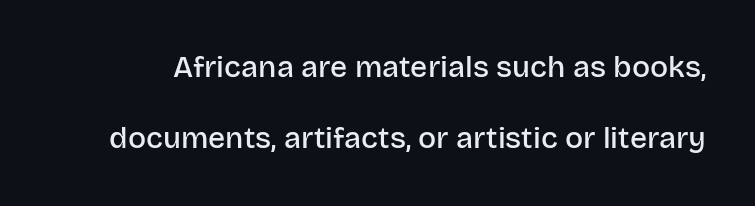
{"serif": "no", "italic": "no", "bold": "semi", "weight": "semibold", "width": "normal", "stroke_contrast": "low", "x_height": "large", "monospaced": "no", "underline": "no", "line_spacing": "loose", "line_spacing_ratio": 2.36, "letter_spacing": "normal", "letter_spacing_em": 0.0, "glyph_px": 30}
